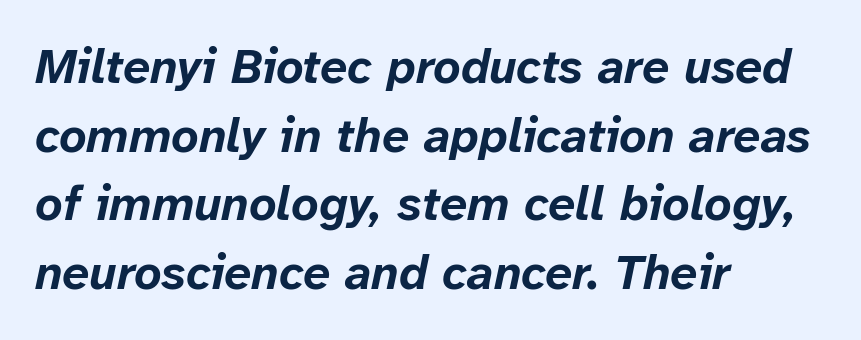
{"italic": "yes", "lean": "right", "slant_degrees": 12, "bold": "yes", "weight": "bold", "width": "normal", "stroke_contrast": "low", "x_height": "medium", "monospaced": "no", "underline": "no", "align": "left", "line_spacing": "normal", "line_spacing_ratio": 1.43, "letter_spacing": "normal", "letter_spacing_em": 0.0, "glyph_px": 48}
